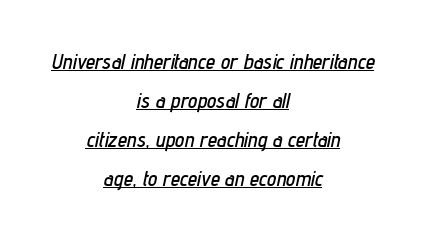
{"italic": "yes", "lean": "right", "slant_degrees": 12, "underline": "yes", "align": "center", "line_spacing_ratio": 1.86, "letter_spacing": "normal", "letter_spacing_em": 0.0, "glyph_px": 21}
